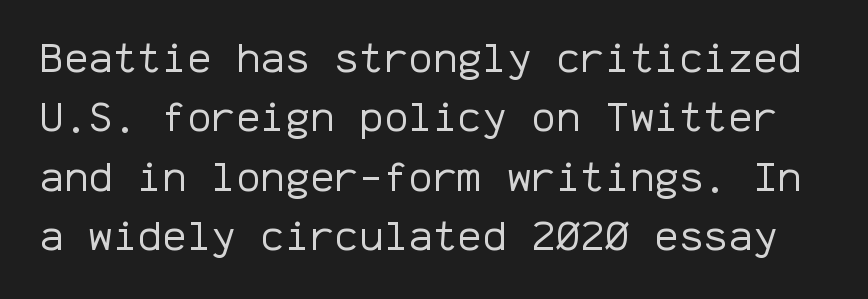
Q: Is the text bold? A: No.
Q: Is the text italic (slanted)? A: No, it is upright.
Q: Is the typeface a serif or a sans-serif typeface? A: Sans-serif.
Q: Is the text underlined? A: No.
Q: Is the spacing between letters normal or unusually wide? A: Normal.
Q: Is the spacing between lines tight, normal or loose? A: Normal.
Q: Width (condensed, normal, or wide)? A: Normal.
Q: Stroke contrast? A: Low.
Q: x-height? A: Medium.
Q: Monospaced? A: Yes.
